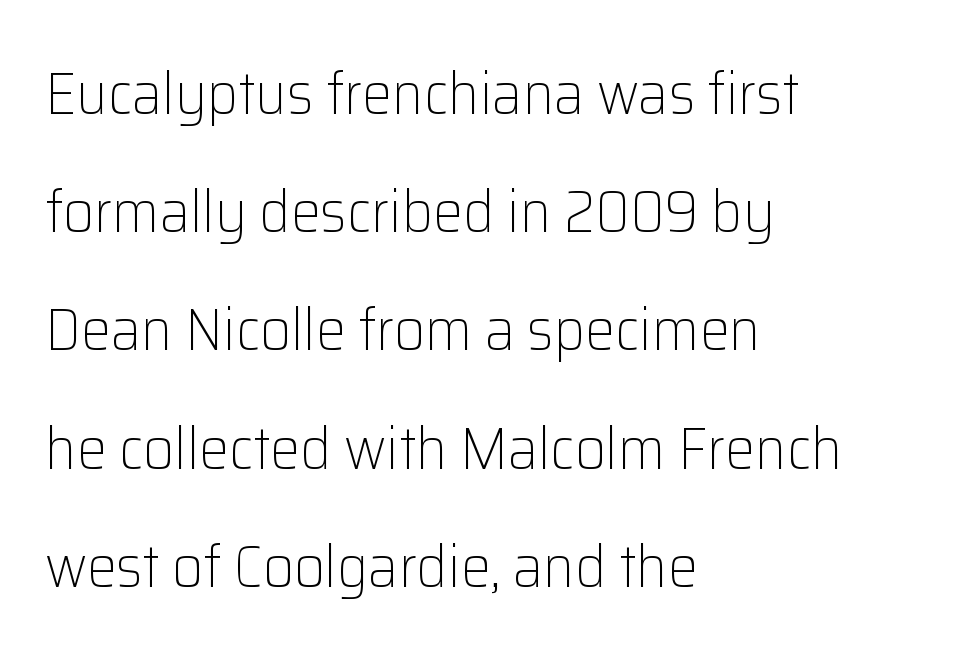
This sample has the flowing, uneven cadence of proportional lettering. The horizontal fit of the characters is conventional and even. Weight: not bold — regular or lighter. Horizontal bands of white between lines are thick stripes. Rule under the text: the space is simply empty. Font category for this specimen: sans-serif.
